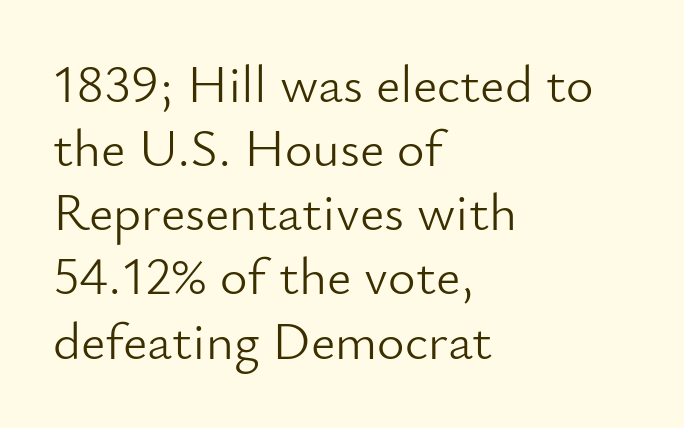
Q: Is the text bold? A: No.
Q: Is the text italic (slanted)? A: No, it is upright.
Q: Is the typeface a serif or a sans-serif typeface? A: Sans-serif.
Q: Is the text underlined? A: No.
Q: How is the paragraph aligned? A: Left-aligned.
Q: Is the spacing between letters normal or unusually wide? A: Normal.
Q: Width (condensed, normal, or wide)? A: Normal.
Q: Stroke contrast? A: Low.
Q: x-height? A: Small.
Q: Monospaced? A: No.
